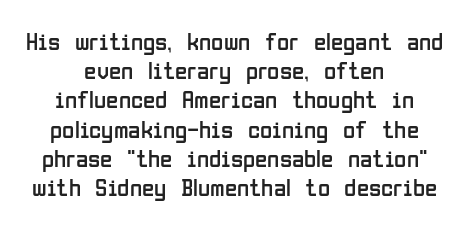
{"italic": "no", "bold": "no", "underline": "no", "align": "center", "line_spacing_ratio": 1.17, "letter_spacing": "normal", "letter_spacing_em": 0.0, "glyph_px": 25}
